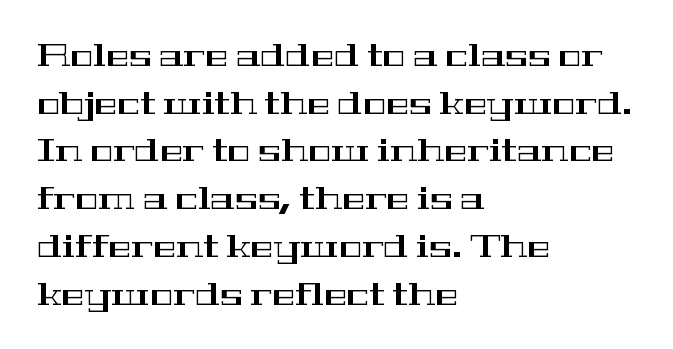
The image shows 31 px wide serif type, upright; set left-aligned, normal line spacing (1.54x), normal letter spacing, not underlined; high stroke contrast and a medium x-height.
